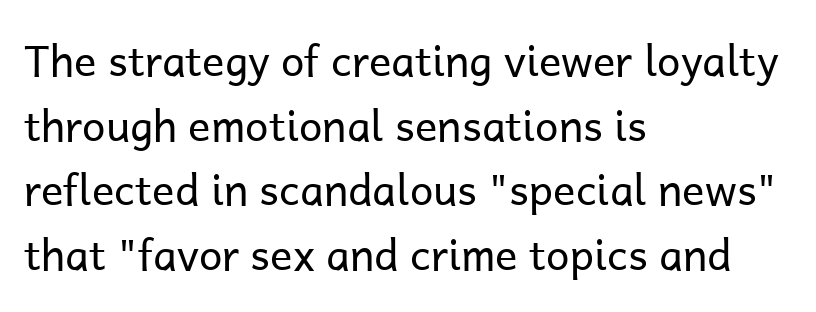
Q: Is the text bold? A: No.
Q: Is the text italic (slanted)? A: No, it is upright.
Q: Is the typeface a serif or a sans-serif typeface? A: Sans-serif.
Q: Is the text underlined? A: No.
Q: How is the paragraph aligned? A: Left-aligned.
Q: Is the spacing between letters normal or unusually wide? A: Normal.
Q: Is the spacing between lines tight, normal or loose? A: Normal.
Q: Width (condensed, normal, or wide)? A: Normal.
Q: Stroke contrast? A: Low.
Q: x-height? A: Medium.
Q: Monospaced? A: No.
